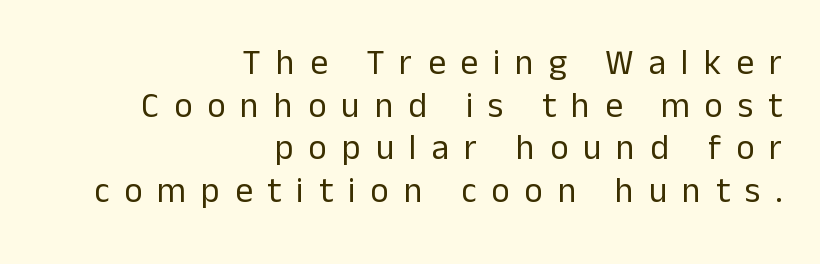
{"serif": "no", "italic": "no", "bold": "no", "weight": "regular", "width": "normal", "stroke_contrast": "low", "x_height": "medium", "monospaced": "no", "underline": "no", "align": "right", "line_spacing_ratio": 1.22, "letter_spacing": "wide", "letter_spacing_em": 0.43, "glyph_px": 35}
